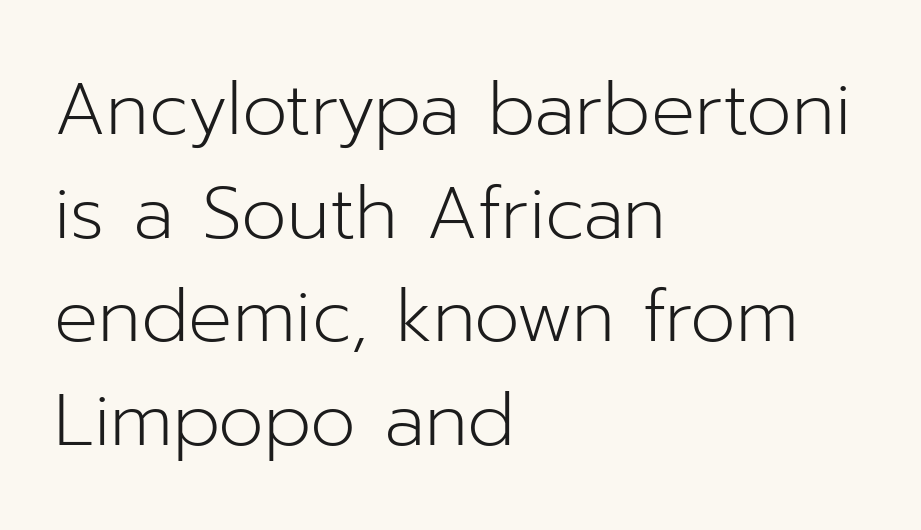
{"serif": "no", "italic": "no", "bold": "no", "weight": "light", "width": "normal", "stroke_contrast": "low", "x_height": "medium", "monospaced": "no", "underline": "no", "align": "left", "line_spacing": "normal", "line_spacing_ratio": 1.42, "letter_spacing": "normal", "letter_spacing_em": 0.0, "glyph_px": 73}
